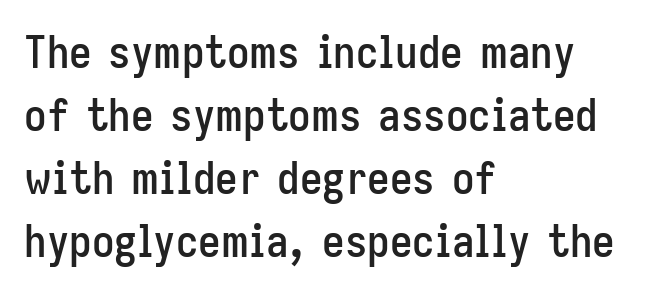
Varying glyph widths throughout — classic text-font behaviour. The letterforms sit shoulder to shoulder at normal distance. The designer went with a sans here, leaving each stem footless. A student would call this left alignment; a typographer would say flush left, rag right. Each row of text sits above clean, open space. In terms of leading, this rendering sits right in the middle.
